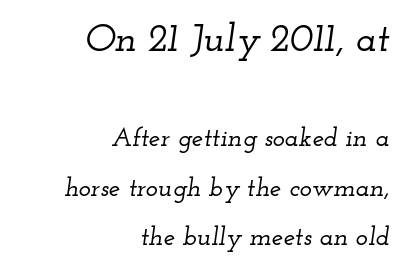
The image shows 39 px wide serif type, italic (leaning right); set right-aligned, loose line spacing (1.9x), normal letter spacing, not underlined; the first (top) block is 1.5x larger; low stroke contrast and a small x-height.
